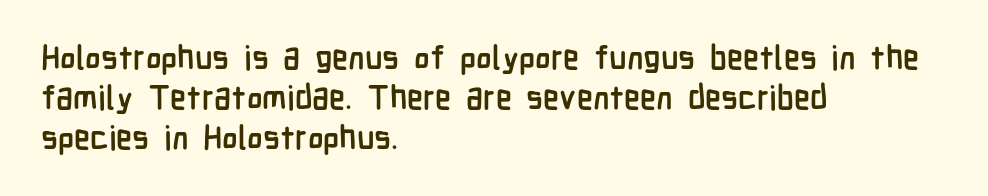
The specimen omits any rule beneath the text block's lines. Words appear dense and cohesive because spacing is normal. The paragraph has a hard left edge and a soft right edge. Note: no serifs on the glyphs. These lines carry a lot of weight — the face is fully bold.
